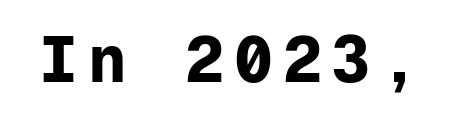
The image shows 65 px bold sans-serif type, upright, monospaced; set not underlined; low stroke contrast and a medium x-height.
